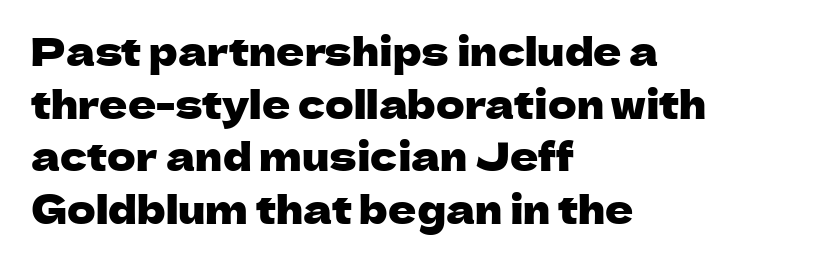
The image shows 39 px sans-serif type, upright; set left-aligned, normal line spacing (1.35x), normal letter spacing, not underlined; low stroke contrast and a medium x-height.
